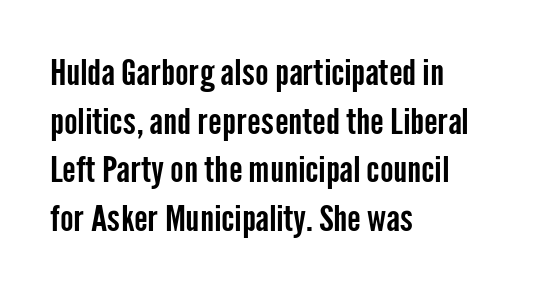
The space directly below the letters is spotless. Horizontal bands of white between lines are of average thickness. The text was rendered using a sans face with plain stroke endings. A student would call this left alignment; a typographer would say flush left, rag right.
